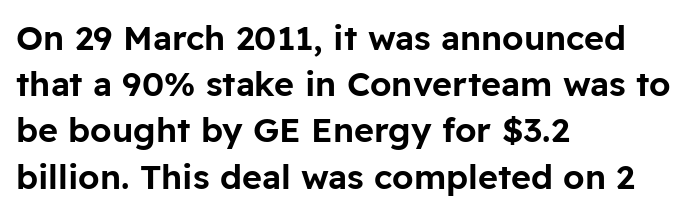
Q: Is the text italic (slanted)? A: No, it is upright.
Q: Is the typeface a serif or a sans-serif typeface? A: Sans-serif.
Q: Is the text underlined? A: No.
Q: How is the paragraph aligned? A: Left-aligned.
Q: Is the spacing between letters normal or unusually wide? A: Normal.
Q: Is the spacing between lines tight, normal or loose? A: Normal.
Q: Width (condensed, normal, or wide)? A: Normal.
Q: Stroke contrast? A: Low.
Q: x-height? A: Medium.
Q: Monospaced? A: No.
